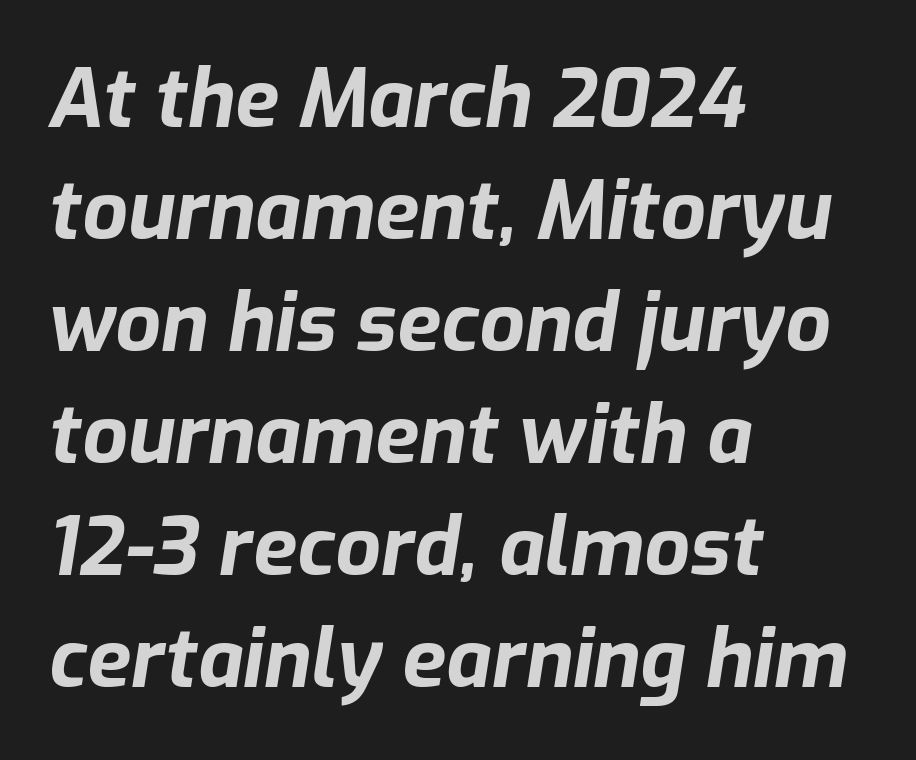
The image shows 80 px bold type, italic (leaning right); set left-aligned, normal line spacing (1.4x), normal letter spacing, not underlined; low stroke contrast and a medium x-height.
